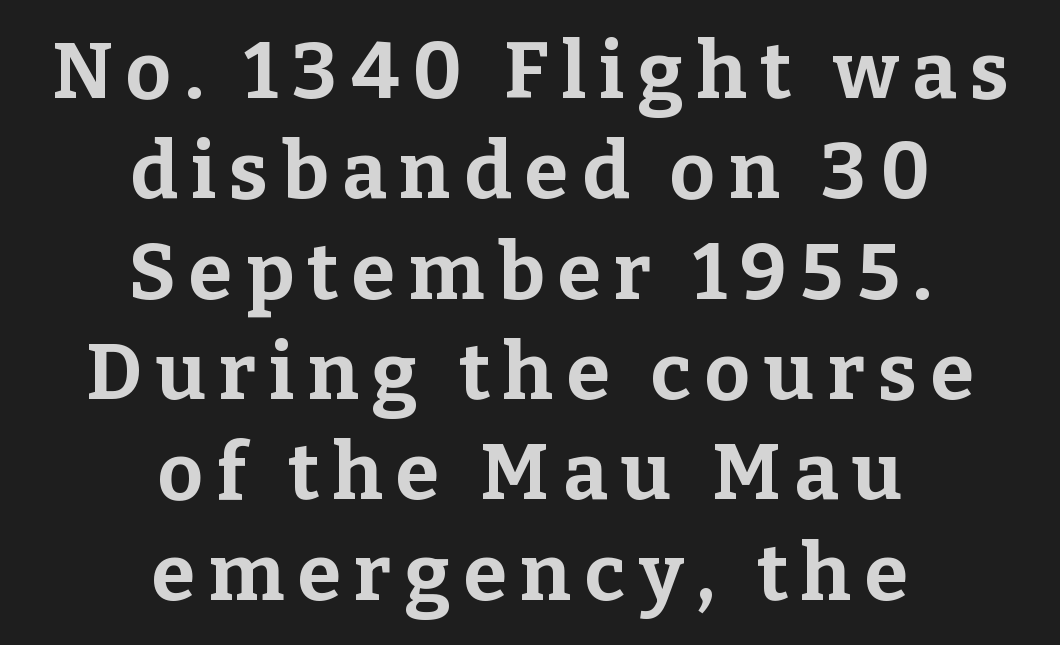
The foot of each line stays bare and open. The passage shown is typed in a proportional face where columns would drift. The letters stand straight up with perfectly vertical stems. This sample keeps an unexceptional amount of space between lines. Typeset on center — no edge is straight. The designer went with a serif here, giving each stem small feet.
